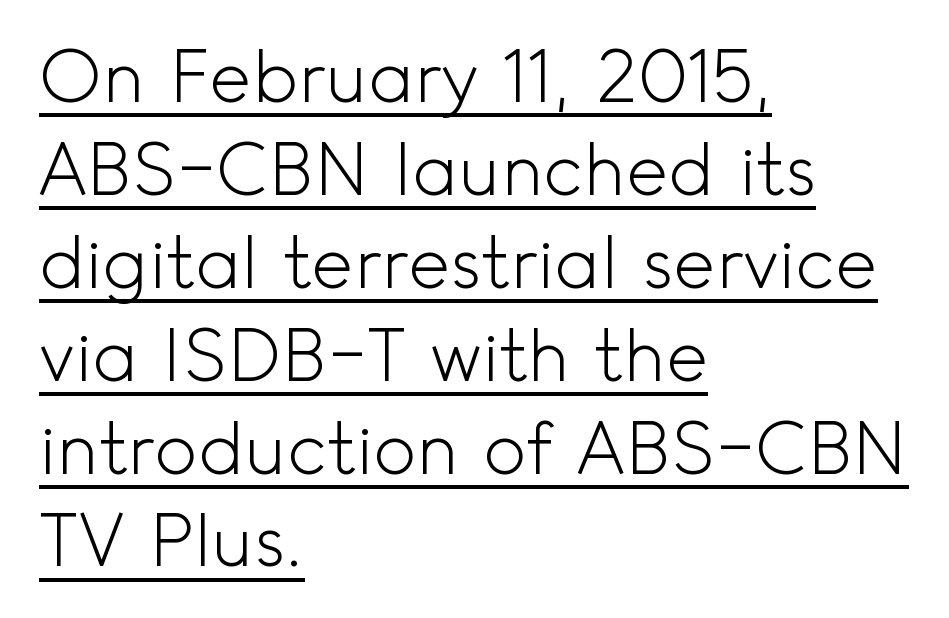
Here the designer chose a conventional face with non-uniform glyph widths. The characters display no serif detailing; their extremities are plain. This rendering features underlined lettering. Quick note: not italic, upright. The lines are quadded left.
